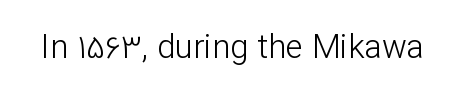
{"serif": "no", "italic": "no", "bold": "no", "weight": "light", "width": "normal", "stroke_contrast": "low", "x_height": "medium", "monospaced": "no", "underline": "no", "letter_spacing": "normal", "letter_spacing_em": 0.0, "glyph_px": 33}
